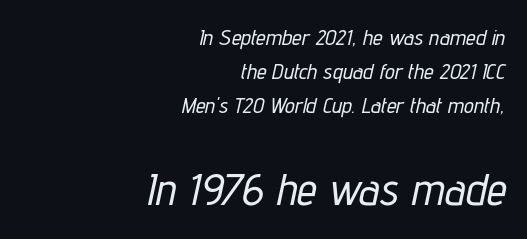
The font's italic variant was chosen for this text. Here the designer chose a conventional face with non-uniform glyph widths. Between one letter and the next there's only the usual sliver of space. This sample is right-justified, so line beginnings fall wherever the words allow. Does the leading feel generous? No, just average.
